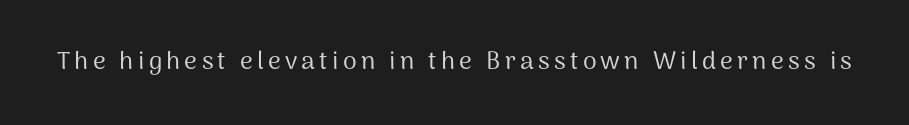
The image shows 25 px text type, upright; set not underlined.
